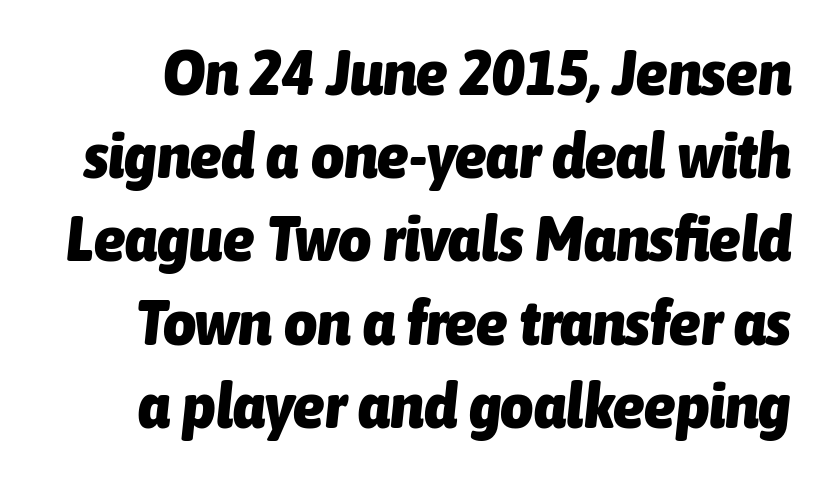
Is the type slanted? Yes — the strokes lean at a clear angle. Emphasis by weight is at full strength: bold. The rendering uses natural spacing where letterforms have individual widths. Regular leading. Each row of text sits above clean, open space.
